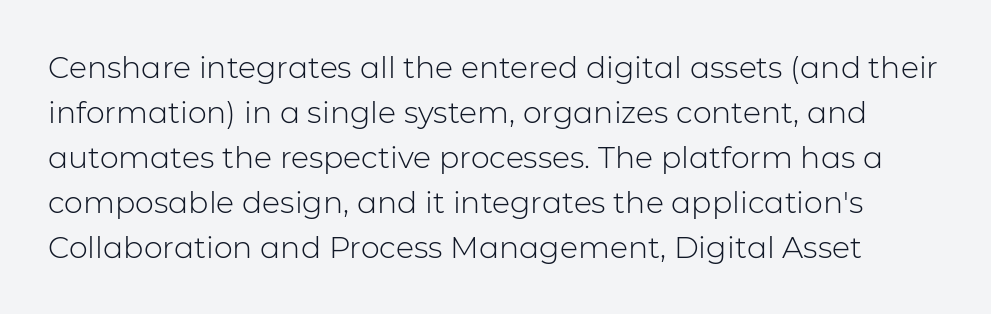
{"serif": "no", "italic": "no", "bold": "no", "weight": "light", "width": "normal", "stroke_contrast": "low", "x_height": "medium", "monospaced": "no", "underline": "no", "line_spacing": "normal", "line_spacing_ratio": 1.5, "letter_spacing": "normal", "letter_spacing_em": 0.0, "glyph_px": 30}
